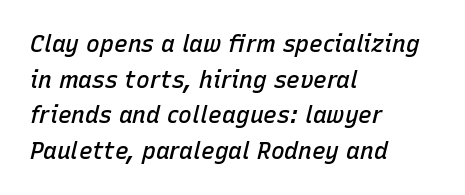
These words are printed semibold, heavier than regular yet not bold. The lettering tilts uniformly, giving the passage an italic look. Just letters on the line, the space beneath them empty. How are the letters spaced? Ordinarily, with no added tracking. Each new line begins a customary step beneath the previous one. Reading down the block, your eye returns to a fixed left position each line.
